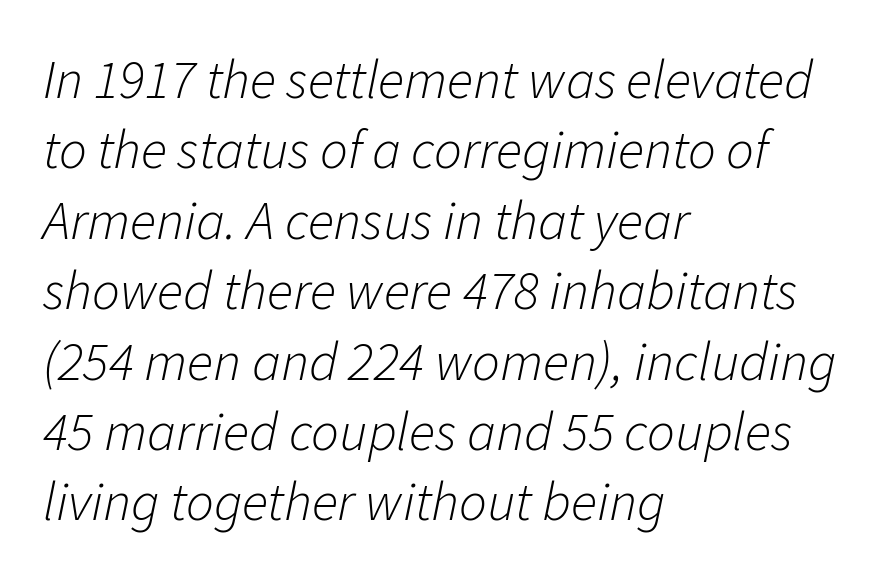
{"italic": "yes", "lean": "right", "slant_degrees": 11, "bold": "no", "weight": "light", "width": "normal", "stroke_contrast": "low", "x_height": "medium", "monospaced": "no", "underline": "no", "align": "left", "line_spacing": "normal", "line_spacing_ratio": 1.28, "letter_spacing": "normal", "letter_spacing_em": 0.0, "glyph_px": 55}
